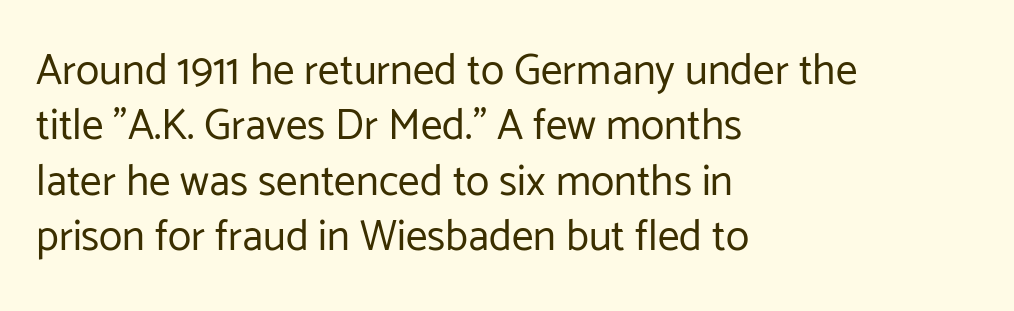
Q: Is the text bold? A: No.
Q: Is the text italic (slanted)? A: No, it is upright.
Q: Is the typeface a serif or a sans-serif typeface? A: Sans-serif.
Q: Is the text underlined? A: No.
Q: How is the paragraph aligned? A: Left-aligned.
Q: Is the spacing between letters normal or unusually wide? A: Normal.
Q: Is the spacing between lines tight, normal or loose? A: Normal.
Q: Width (condensed, normal, or wide)? A: Normal.
Q: Stroke contrast? A: Low.
Q: x-height? A: Medium.
Q: Monospaced? A: No.
